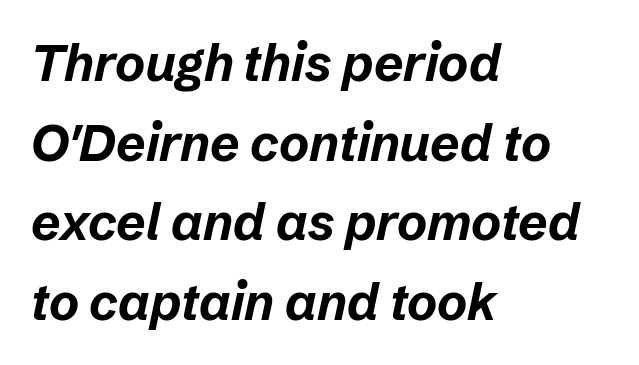
{"italic": "yes", "lean": "right", "slant_degrees": 12, "bold": "yes", "weight": "bold", "width": "normal", "stroke_contrast": "low", "x_height": "medium", "monospaced": "no", "underline": "no", "align": "left", "line_spacing": "normal", "line_spacing_ratio": 1.56, "letter_spacing": "normal", "letter_spacing_em": 0.0, "glyph_px": 51}
